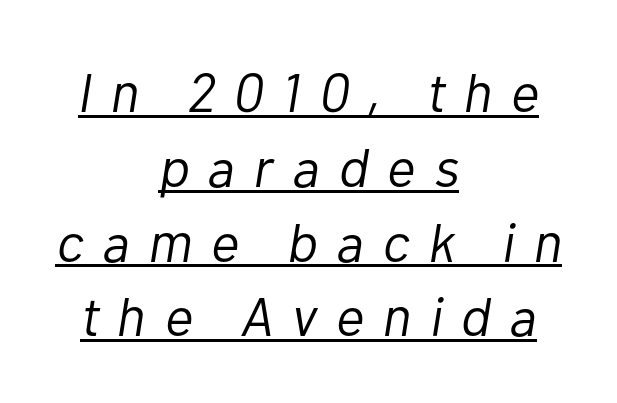
Q: Is the text bold? A: No.
Q: Is the text italic (slanted)? A: Yes, it leans right by about 10 degrees.
Q: Is the text underlined? A: Yes.
Q: How is the paragraph aligned? A: Centered.
Q: Is the spacing between letters normal or unusually wide? A: Unusually wide.
Q: Is the spacing between lines tight, normal or loose? A: Normal.
Q: Width (condensed, normal, or wide)? A: Normal.
Q: Stroke contrast? A: Low.
Q: x-height? A: Medium.
Q: Monospaced? A: No.
